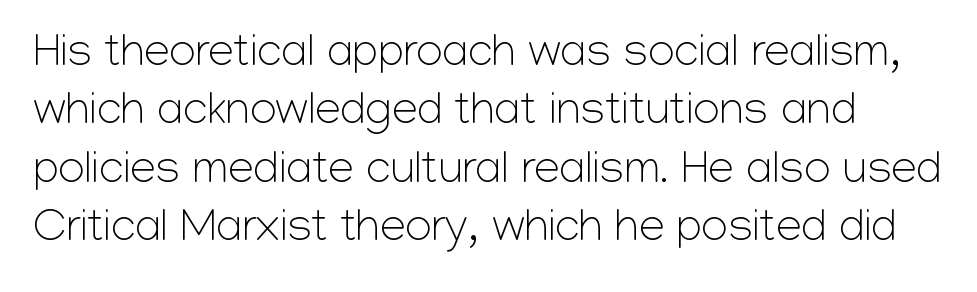
Q: Is the text bold? A: No.
Q: Is the text italic (slanted)? A: No, it is upright.
Q: Is the typeface a serif or a sans-serif typeface? A: Sans-serif.
Q: Is the text underlined? A: No.
Q: Is the spacing between letters normal or unusually wide? A: Normal.
Q: Is the spacing between lines tight, normal or loose? A: Normal.
Q: Width (condensed, normal, or wide)? A: Normal.
Q: Stroke contrast? A: Low.
Q: x-height? A: Medium.
Q: Monospaced? A: No.
